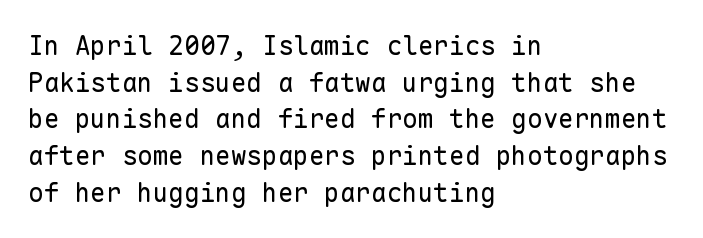
Q: Is the text bold? A: No.
Q: Is the text italic (slanted)? A: No, it is upright.
Q: Is the text underlined? A: No.
Q: How is the paragraph aligned? A: Left-aligned.
Q: Is the spacing between letters normal or unusually wide? A: Normal.
Q: Is the spacing between lines tight, normal or loose? A: Normal.
